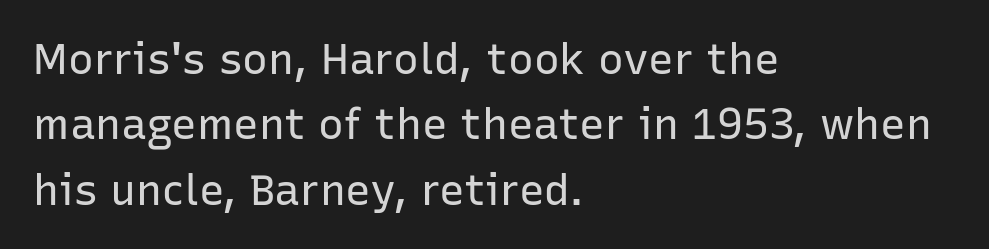
Q: Is the text bold? A: No.
Q: Is the text italic (slanted)? A: No, it is upright.
Q: Is the typeface a serif or a sans-serif typeface? A: Sans-serif.
Q: Is the text underlined? A: No.
Q: How is the paragraph aligned? A: Left-aligned.
Q: Is the spacing between letters normal or unusually wide? A: Normal.
Q: Is the spacing between lines tight, normal or loose? A: Normal.
Q: Width (condensed, normal, or wide)? A: Normal.
Q: Stroke contrast? A: Low.
Q: x-height? A: Medium.
Q: Monospaced? A: No.
